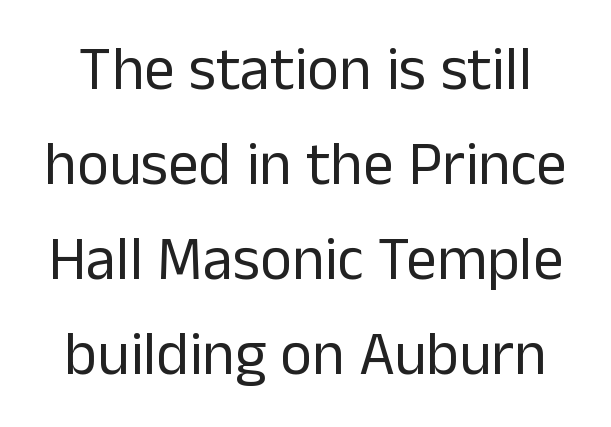
{"serif": "no", "italic": "no", "bold": "no", "weight": "regular", "width": "normal", "stroke_contrast": "low", "x_height": "medium", "monospaced": "no", "underline": "no", "line_spacing": "normal", "line_spacing_ratio": 1.56, "letter_spacing": "normal", "letter_spacing_em": 0.0, "glyph_px": 61}
